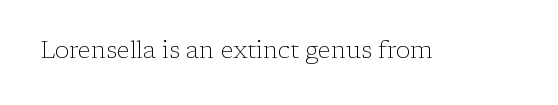
Only glyphs here, with clear space below each row. Notice how the stems are strictly vertical — no italics here. Between one letter and the next there's only the usual sliver of space. Is this a heavy cut? Hardly; it is regular or lighter.
